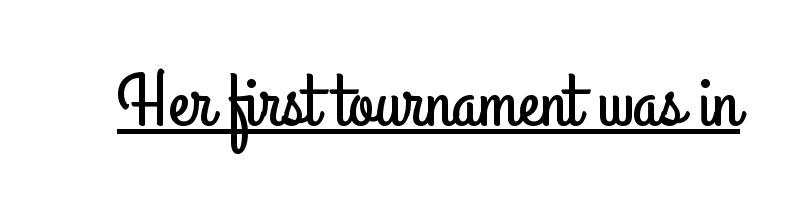
{"serif": "no", "width": "condensed", "stroke_contrast": "low", "x_height": "small", "monospaced": "no", "underline": "yes", "letter_spacing": "normal", "letter_spacing_em": 0.0, "glyph_px": 74}
